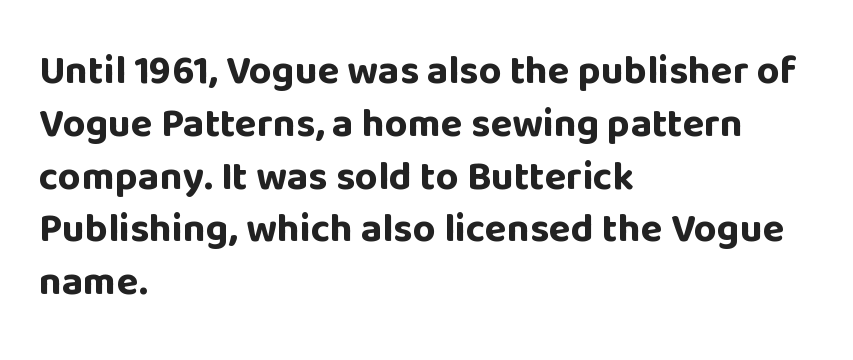
{"serif": "no", "italic": "no", "bold": "yes", "weight": "bold", "width": "normal", "stroke_contrast": "low", "x_height": "large", "monospaced": "no", "underline": "no", "align": "left", "line_spacing": "normal", "line_spacing_ratio": 1.32, "letter_spacing": "normal", "letter_spacing_em": 0.0, "glyph_px": 40}
